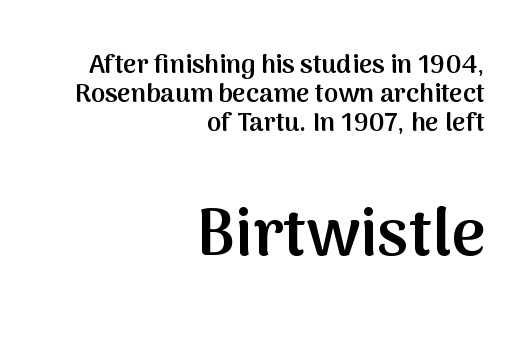
The image shows 66 px semibold sans-serif type, upright; set right-aligned, tight line spacing (1.11x), normal letter spacing, not underlined; the second (bottom) block is 2.54x larger; medium stroke contrast and a medium x-height.
